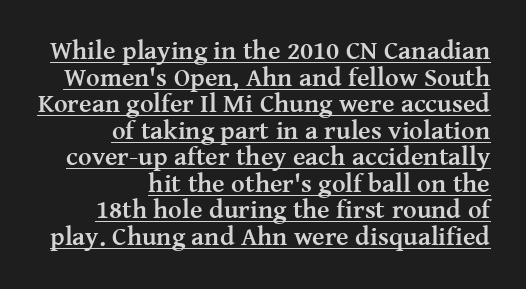
Q: Is the text bold? A: Yes.
Q: Is the text italic (slanted)? A: No, it is upright.
Q: Is the text underlined? A: Yes.
Q: How is the paragraph aligned? A: Right-aligned.
Q: Is the spacing between letters normal or unusually wide? A: Normal.
Q: Is the spacing between lines tight, normal or loose? A: Tight.
